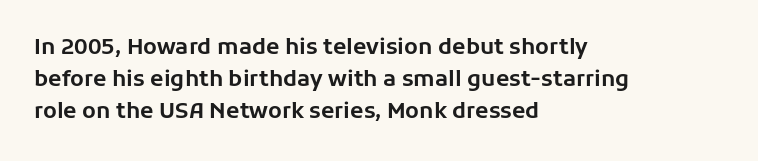
{"italic": "no", "underline": "no", "align": "left", "line_spacing": "normal", "line_spacing_ratio": 1.45, "letter_spacing": "normal", "letter_spacing_em": 0.0, "glyph_px": 22}
